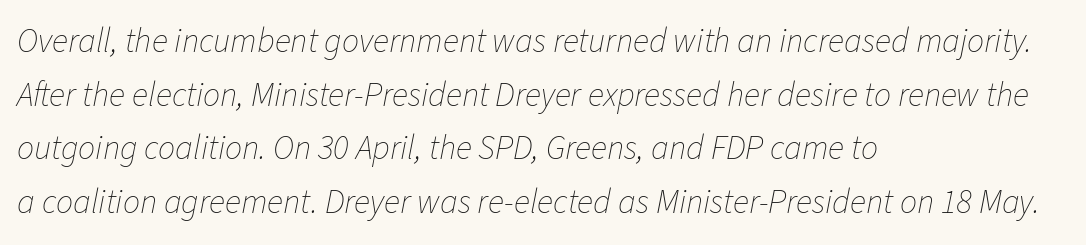
{"italic": "yes", "lean": "right", "slant_degrees": 11, "bold": "no", "weight": "thin", "width": "normal", "stroke_contrast": "low", "x_height": "medium", "monospaced": "no", "underline": "no", "align": "left", "line_spacing": "normal", "line_spacing_ratio": 1.58, "letter_spacing": "normal", "letter_spacing_em": 0.0, "glyph_px": 34}
